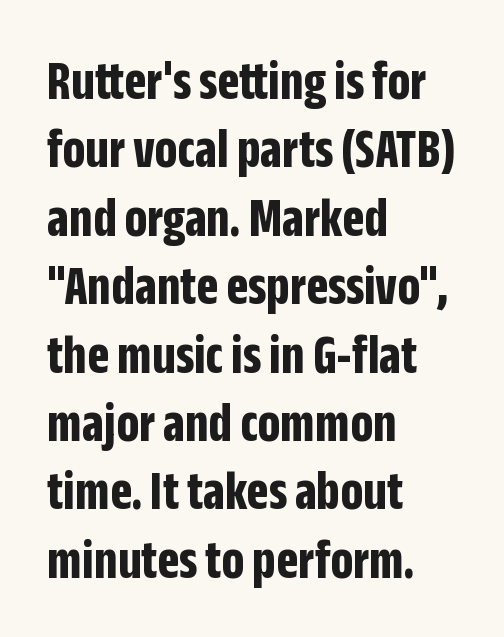
Q: Is the text bold? A: Yes.
Q: Is the text italic (slanted)? A: No, it is upright.
Q: Is the typeface a serif or a sans-serif typeface? A: Sans-serif.
Q: Is the text underlined? A: No.
Q: How is the paragraph aligned? A: Left-aligned.
Q: Is the spacing between letters normal or unusually wide? A: Normal.
Q: Width (condensed, normal, or wide)? A: Condensed.
Q: Stroke contrast? A: Low.
Q: x-height? A: Large.
Q: Monospaced? A: No.
